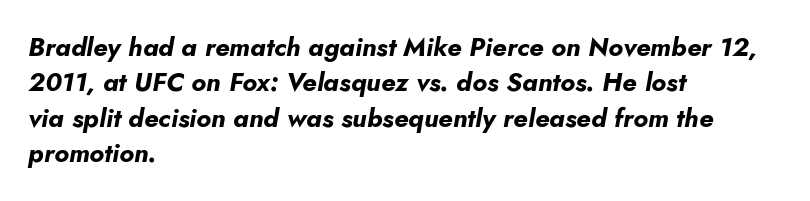
{"italic": "yes", "lean": "right", "slant_degrees": 5, "bold": "yes", "underline": "no", "align": "left", "line_spacing": "normal", "line_spacing_ratio": 1.36, "letter_spacing": "normal", "letter_spacing_em": 0.0, "glyph_px": 26}
